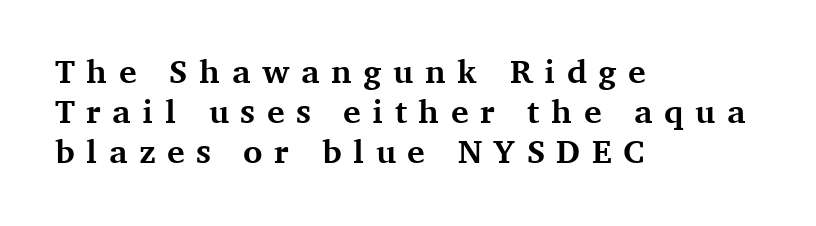
The image shows 33 px bold serif type, upright; set left-aligned, line spacing 1.21x, unusually wide letter spacing (+0.35 em), not underlined; medium stroke contrast and a medium x-height.
